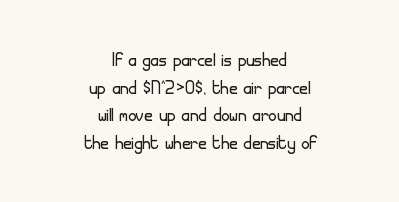
The paragraph has two soft edges and a firm central axis. Look at the tracking — it's just the regular setting, nothing added. Descenders are the only things crossing below the line. Do the letters lean? They stand straight.
